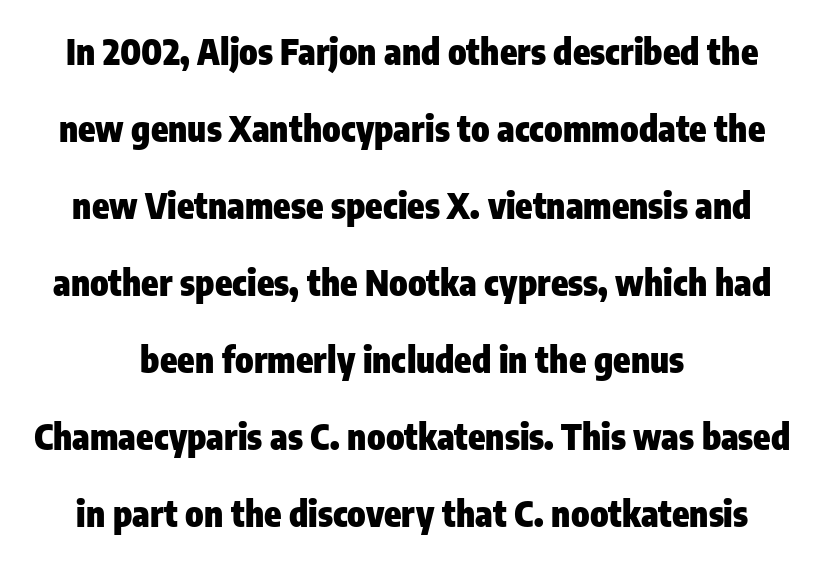
Q: Is the text bold? A: Yes.
Q: Is the text italic (slanted)? A: No, it is upright.
Q: Is the typeface a serif or a sans-serif typeface? A: Sans-serif.
Q: Is the text underlined? A: No.
Q: How is the paragraph aligned? A: Centered.
Q: Is the spacing between letters normal or unusually wide? A: Normal.
Q: Is the spacing between lines tight, normal or loose? A: Loose.
Q: Width (condensed, normal, or wide)? A: Condensed.
Q: Stroke contrast? A: Low.
Q: x-height? A: Medium.
Q: Monospaced? A: No.
